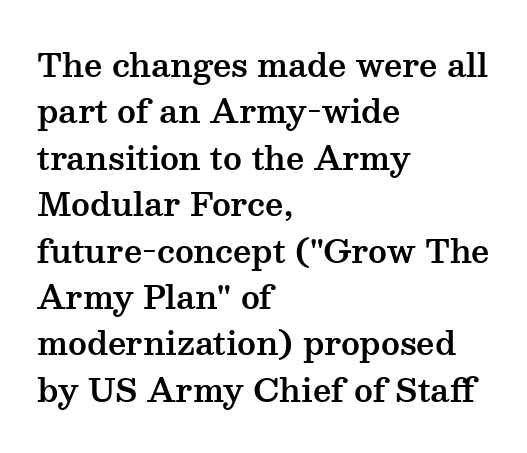
{"serif": "yes", "italic": "no", "width": "wide", "stroke_contrast": "medium", "x_height": "medium", "monospaced": "no", "underline": "no", "align": "left", "line_spacing": "normal", "line_spacing_ratio": 1.45, "letter_spacing": "normal", "letter_spacing_em": 0.0, "glyph_px": 32}
